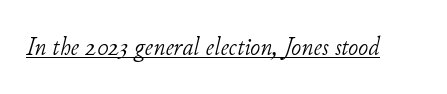
{"italic": "yes", "lean": "right", "slant_degrees": 11, "bold": "no", "underline": "yes", "letter_spacing": "normal", "letter_spacing_em": 0.0, "glyph_px": 27}
